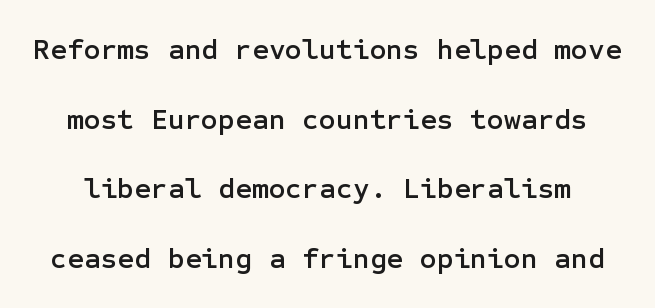
Q: Is the text italic (slanted)? A: No, it is upright.
Q: Is the typeface a serif or a sans-serif typeface? A: Sans-serif.
Q: Is the text underlined? A: No.
Q: Is the spacing between letters normal or unusually wide? A: Normal.
Q: Is the spacing between lines tight, normal or loose? A: Loose.
Q: Width (condensed, normal, or wide)? A: Normal.
Q: Stroke contrast? A: Low.
Q: x-height? A: Medium.
